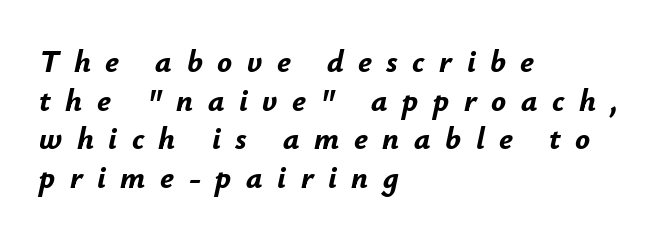
{"italic": "yes", "lean": "right", "slant_degrees": 12, "bold": "yes", "weight": "bold", "width": "normal", "stroke_contrast": "low", "x_height": "small", "monospaced": "no", "underline": "no", "align": "left", "line_spacing": "normal", "line_spacing_ratio": 1.25, "letter_spacing": "wide", "letter_spacing_em": 0.47, "glyph_px": 31}
